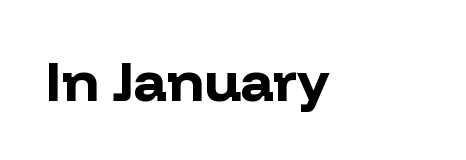
The image shows 56 px bold sans-serif type, upright; set normal letter spacing, not underlined; low stroke contrast and a medium x-height.
